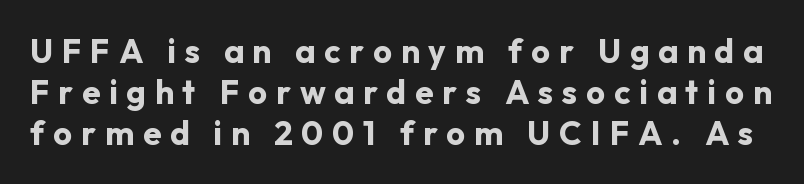
Vertical strokes here are truly vertical. These lines are composed in type without serifs. The letters advance in unequal steps, a hallmark of proportional type. Look at the stroke-to-counter ratio: heavy, a bold.
